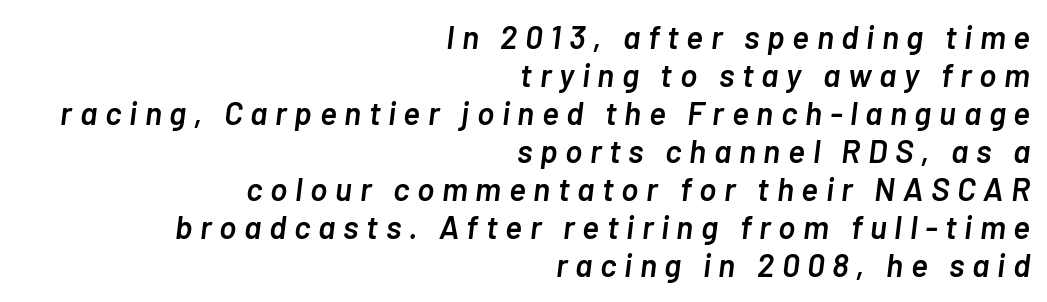
You could not count columns in this text — the font is proportionally spaced. Italic: yes, the glyphs are oblique. These lines stack with their right ends in a neat column. Look at the tracking — it's clearly loosened, letters drifting apart. The space directly below the letters is spotless. Compared with an ordinary text face, these strokes are moderately heavier — a semibold.
